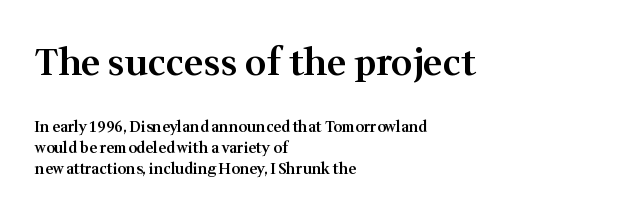
These lines are set flush left with a ragged right edge. Moderately thickened strokes mark this as semibold type. I'd call this a serif setting — the letters wear small feet. Looks like regular typesetting: each glyph gets only the width it needs. Posture: straight, roman, zero tilt.
